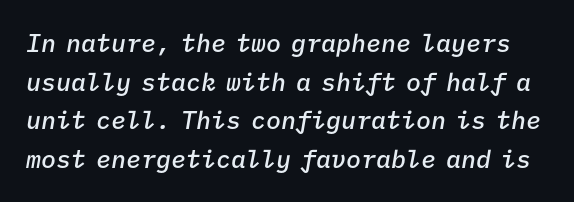
{"italic": "yes", "lean": "right", "slant_degrees": 9, "bold": "semi", "underline": "no", "line_spacing": "normal", "line_spacing_ratio": 1.55, "letter_spacing": "normal", "letter_spacing_em": 0.0, "glyph_px": 25}
